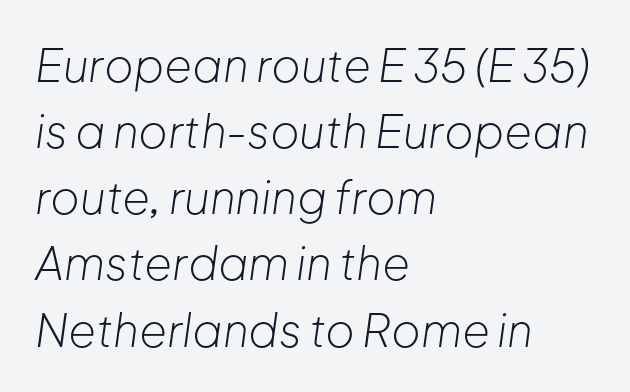
{"italic": "yes", "lean": "right", "slant_degrees": 8, "bold": "no", "weight": "light", "width": "normal", "stroke_contrast": "low", "x_height": "medium", "monospaced": "no", "underline": "no", "align": "left", "line_spacing": "normal", "line_spacing_ratio": 1.47, "letter_spacing": "normal", "letter_spacing_em": 0.0, "glyph_px": 45}
